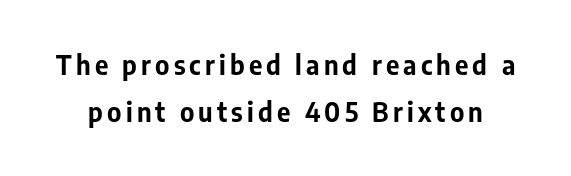
The image shows 26 px bold type, upright; set line spacing 1.8x, not underlined.
